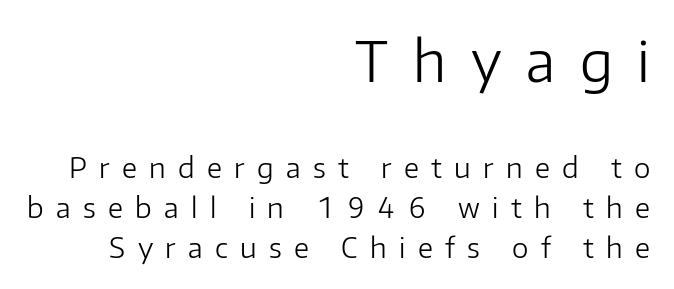
Reading down the block, your eye finds every line finishing at a fixed right position. Grotesque or geometric, the face here clearly has no serifs. These lines are rendered in a variable-pitch font. Each new line begins a customary step beneath the previous one. Think standard paragraph weight, or any step lighter than that. Decoration check: the copy has no underline.
